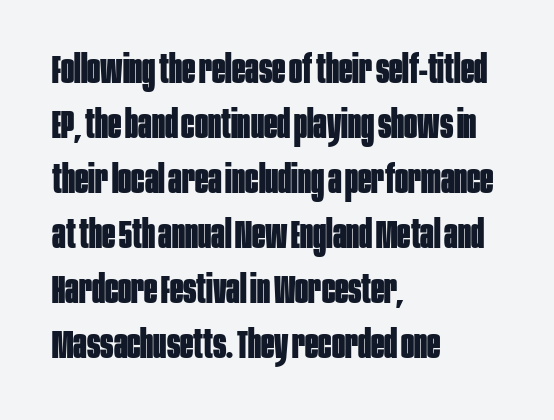
The image shows 39 px bold, condensed sans-serif type, upright; set left-aligned, normal line spacing (1.41x), normal letter spacing, not underlined; low stroke contrast and a large x-height.
